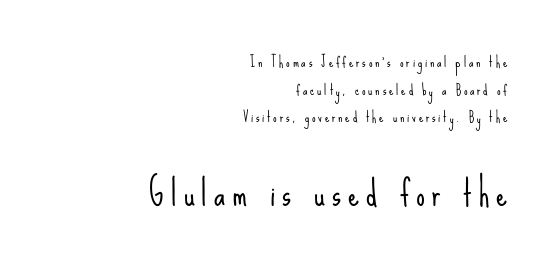
Honestly, there is no underline to notice here at all. Varying glyph widths throughout — classic text-font behaviour. Which of the two is more prominent by size? The second, at the bottom. Classification — sans serif. The passage shown is not bold in any degree.
